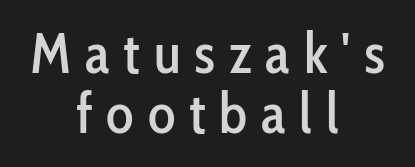
The image shows 57 px condensed sans-serif type, upright; set centered, tight line spacing (1.06x), unusually wide letter spacing (+0.24 em), not underlined; low stroke contrast and a medium x-height.
